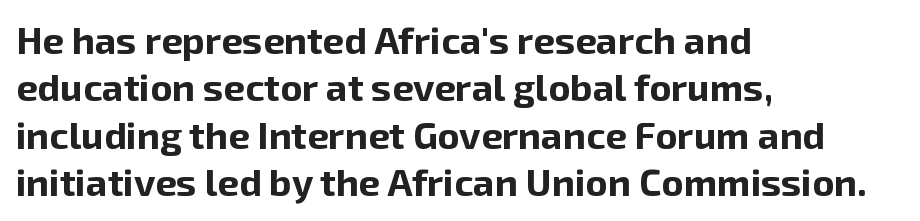
The image shows 38 px bold sans-serif type, upright; set left-aligned, normal line spacing (1.25x), normal letter spacing, not underlined; low stroke contrast and a medium x-height.
